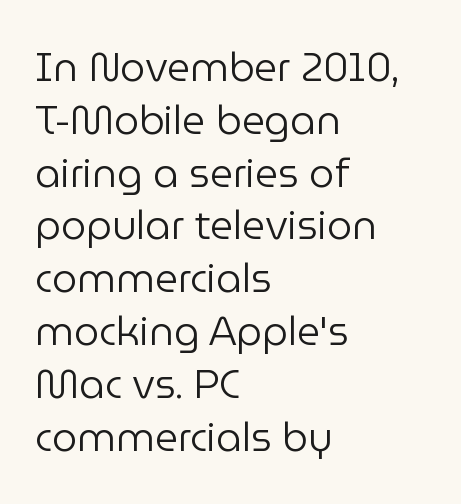
The image shows 40 px regular-weight sans-serif type, upright; set left-aligned, normal line spacing (1.32x), normal letter spacing, not underlined; low stroke contrast and a medium x-height.
